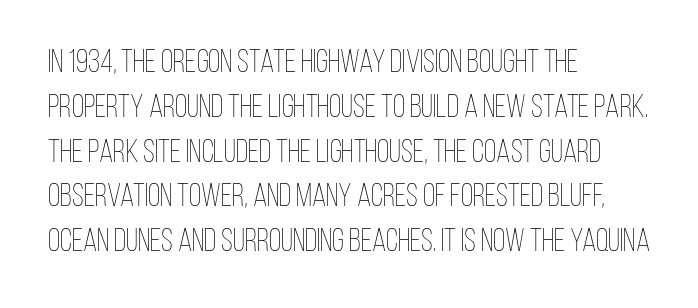
{"italic": "no", "bold": "no", "weight": "thin", "width": "condensed", "stroke_contrast": "low", "x_height": "large", "monospaced": "no", "underline": "no", "align": "left", "line_spacing": "normal", "line_spacing_ratio": 1.4, "letter_spacing": "normal", "letter_spacing_em": 0.0, "glyph_px": 32}
